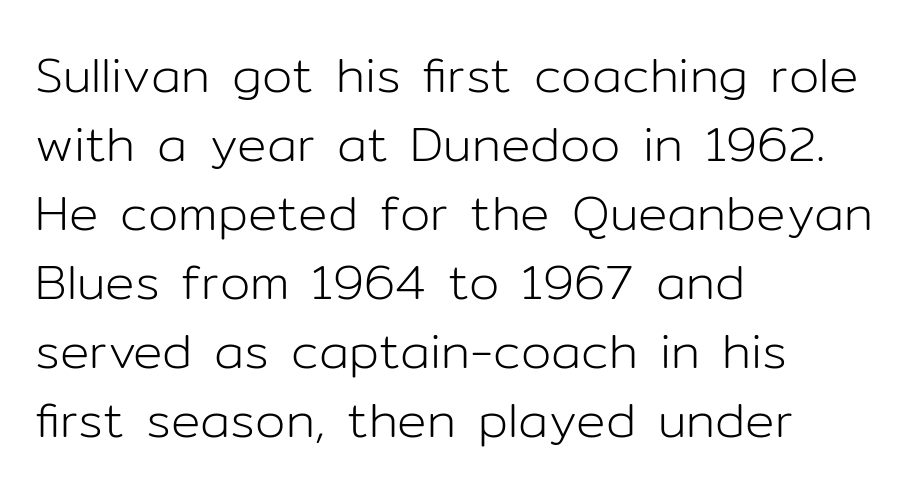
Q: Is the text bold? A: No.
Q: Is the text italic (slanted)? A: No, it is upright.
Q: Is the typeface a serif or a sans-serif typeface? A: Sans-serif.
Q: Is the text underlined? A: No.
Q: How is the paragraph aligned? A: Left-aligned.
Q: Is the spacing between letters normal or unusually wide? A: Normal.
Q: Is the spacing between lines tight, normal or loose? A: Normal.
Q: Width (condensed, normal, or wide)? A: Normal.
Q: Stroke contrast? A: Low.
Q: x-height? A: Medium.
Q: Monospaced? A: No.
